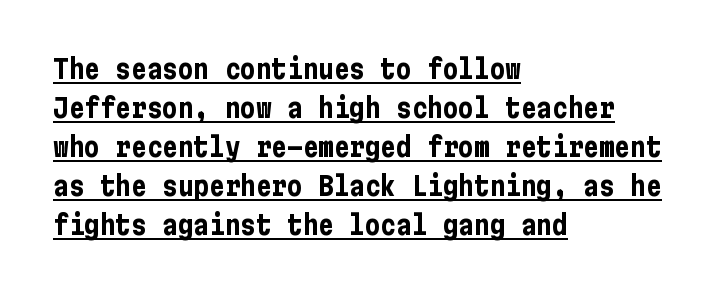
Q: Is the text bold? A: Yes.
Q: Is the text italic (slanted)? A: No, it is upright.
Q: Is the text underlined? A: Yes.
Q: How is the paragraph aligned? A: Left-aligned.
Q: Is the spacing between letters normal or unusually wide? A: Normal.
Q: Is the spacing between lines tight, normal or loose? A: Normal.
